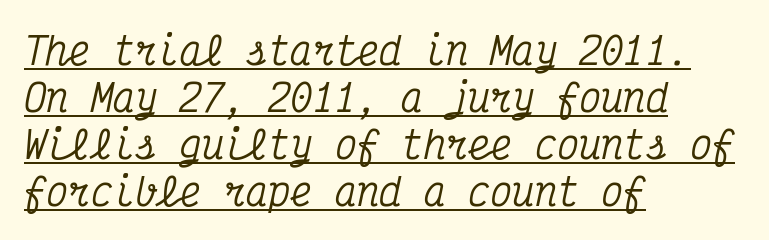
Q: Is the text italic (slanted)? A: Yes, it leans right by about 12 degrees.
Q: Is the typeface a serif or a sans-serif typeface? A: Serif.
Q: Is the text underlined? A: Yes.
Q: How is the paragraph aligned? A: Left-aligned.
Q: Is the spacing between letters normal or unusually wide? A: Normal.
Q: Is the spacing between lines tight, normal or loose? A: Normal.
Q: Width (condensed, normal, or wide)? A: Condensed.
Q: Stroke contrast? A: Medium.
Q: x-height? A: Medium.
Q: Monospaced? A: Yes.
